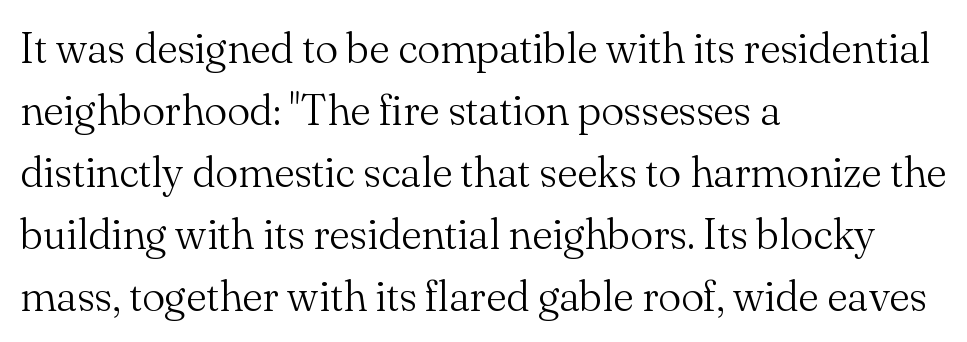
{"serif": "yes", "italic": "no", "bold": "no", "weight": "light", "width": "normal", "stroke_contrast": "medium", "x_height": "small", "monospaced": "no", "underline": "no", "align": "left", "line_spacing": "normal", "line_spacing_ratio": 1.44, "letter_spacing": "normal", "letter_spacing_em": 0.0, "glyph_px": 43}
